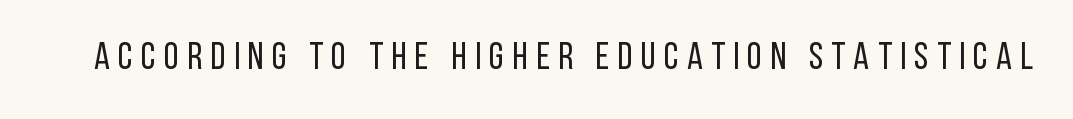
{"serif": "no", "italic": "no", "bold": "no", "weight": "regular", "width": "condensed", "stroke_contrast": "low", "x_height": "large", "monospaced": "no", "underline": "no", "letter_spacing": "wide", "letter_spacing_em": 0.22, "glyph_px": 38}
